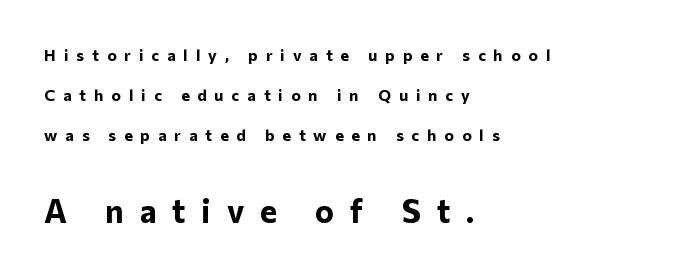
{"serif": "no", "italic": "no", "bold": "yes", "weight": "bold", "width": "normal", "stroke_contrast": "low", "x_height": "medium", "monospaced": "no", "underline": "no", "align": "left", "line_spacing": "loose", "line_spacing_ratio": 2.5, "letter_spacing": "wide", "letter_spacing_em": 0.5, "larger_block": "second", "size_ratio": 2.0, "glyph_px": 32}
